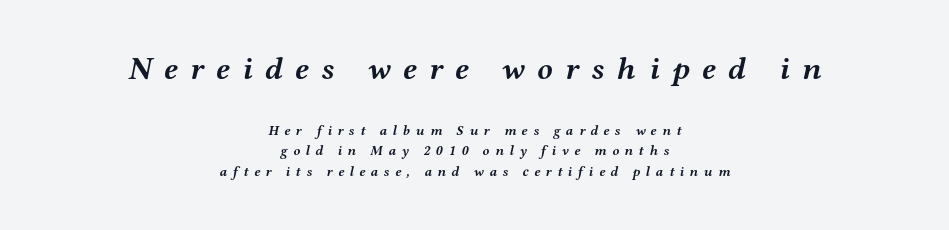
Is this a sans? No — the strokes have serifs. Each letter keeps its own natural width here, so spacing adapts to shape. The rows are spaced the way most documents space them. Check under the words: just untouched page. The letters are slanted; this is an italic face. Typeset on center — no edge is straight.
